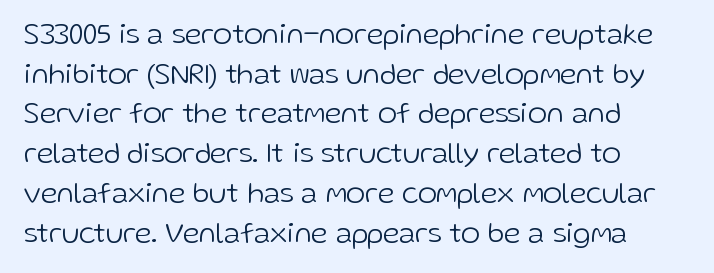
Notice how the stems are strictly vertical — no italics here. The strokes are not fattened; the text isn't bold. The letterforms sit shoulder to shoulder at normal distance. The strip under each line holds only bare page.
